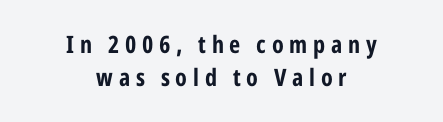
The image shows 24 px bold type, upright; set centered, normal line spacing (1.38x), unusually wide letter spacing (+0.24 em), not underlined.
